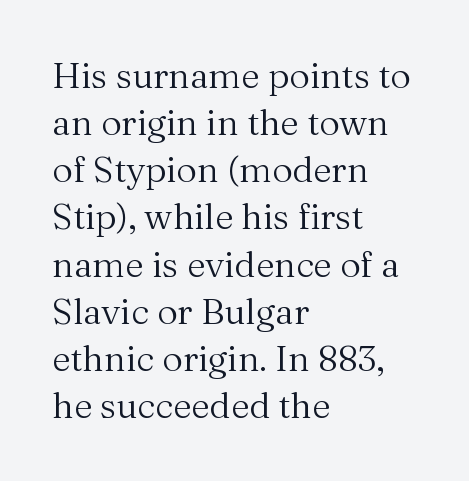
{"serif": "yes", "italic": "no", "bold": "no", "weight": "regular", "width": "normal", "stroke_contrast": "medium", "x_height": "medium", "monospaced": "no", "underline": "no", "align": "left", "line_spacing": "normal", "line_spacing_ratio": 1.31, "letter_spacing": "normal", "letter_spacing_em": 0.0, "glyph_px": 36}
